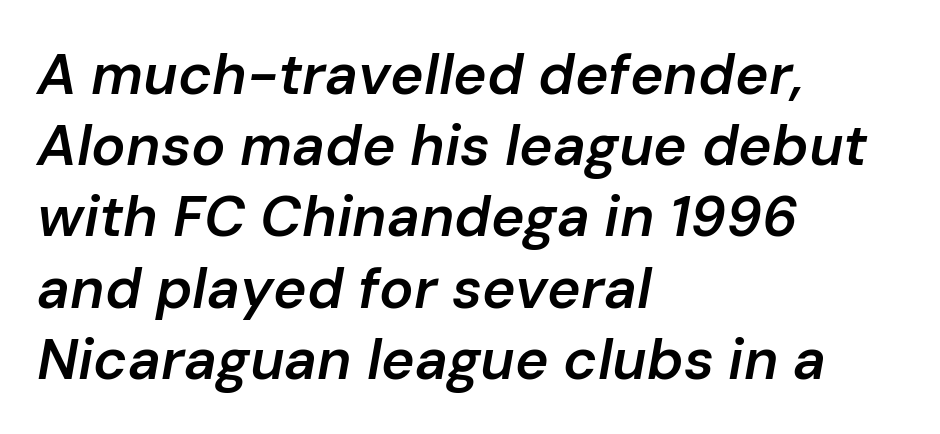
Plain, unruled lines of type. The glyphs look as if they've been sheared to an angle. Looks like regular typesetting: each glyph gets only the width it needs. Between one letter and the next there's only the usual sliver of space. This is moderately heavy type, rendered in semibold.
